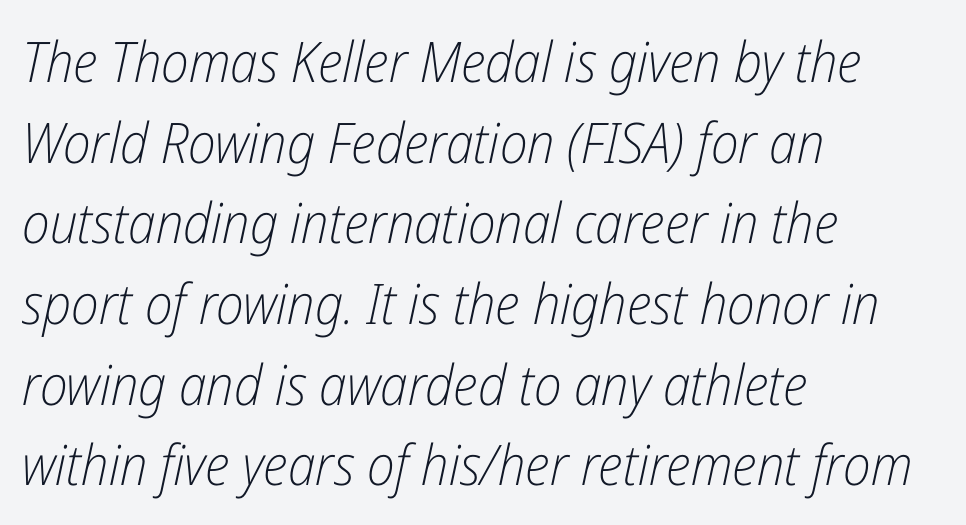
{"italic": "yes", "lean": "right", "slant_degrees": 12, "bold": "no", "weight": "light", "width": "condensed", "stroke_contrast": "low", "x_height": "medium", "monospaced": "no", "underline": "no", "align": "left", "line_spacing": "normal", "line_spacing_ratio": 1.44, "letter_spacing": "normal", "letter_spacing_em": 0.0, "glyph_px": 56}
